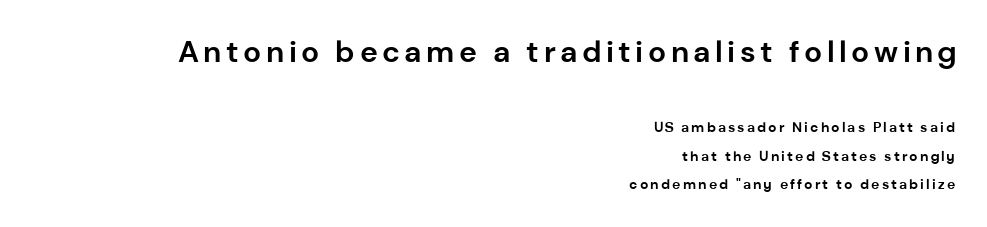
Q: Is the text bold? A: Yes.
Q: Is the text italic (slanted)? A: No, it is upright.
Q: Is the typeface a serif or a sans-serif typeface? A: Sans-serif.
Q: Is the text underlined? A: No.
Q: How is the paragraph aligned? A: Right-aligned.
Q: Is the spacing between lines tight, normal or loose? A: Loose.
Q: Which block of text is set in a larger size, the first (top) or the second (bottom)? A: The first (top) one.
Q: Width (condensed, normal, or wide)? A: Normal.
Q: Stroke contrast? A: Low.
Q: x-height? A: Medium.
Q: Monospaced? A: No.
